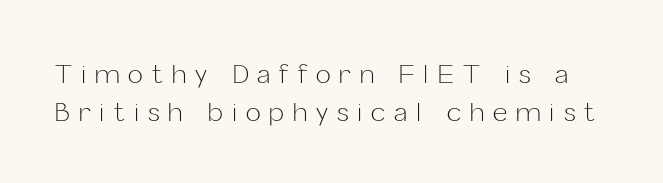
The image shows 25 px text type, upright; set normal line spacing (1.51x), unusually wide letter spacing (+0.36 em), not underlined.
